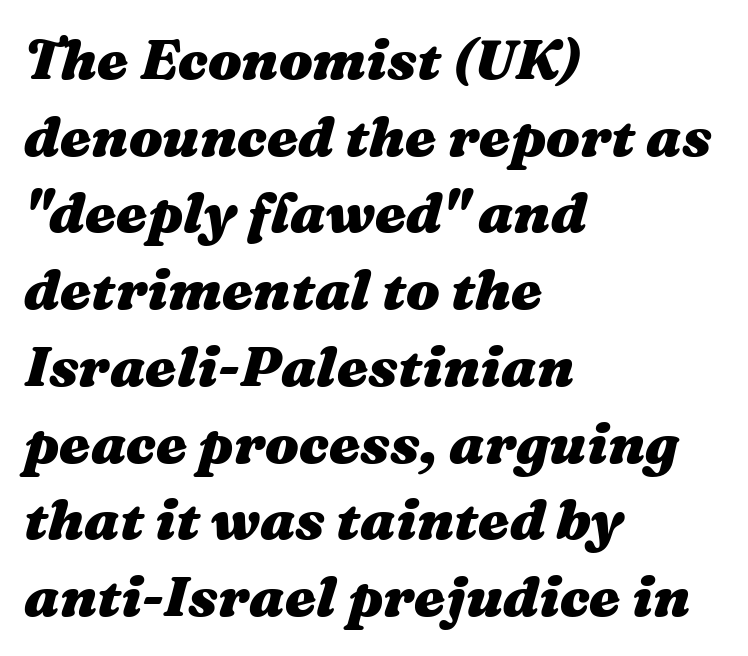
The image shows 56 px heavy, wide type, italic (leaning right); set left-aligned, normal line spacing (1.37x), normal letter spacing, not underlined; medium stroke contrast and a medium x-height.
